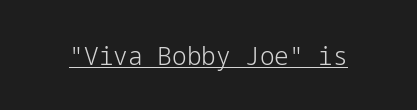
Short note: letters normally spaced. Is this a heavy cut? Hardly; it is regular or lighter. This sample uses an upright cut, with every glyph sitting square on the baseline. Is there an underline? Yes — a line sits under the letters.
